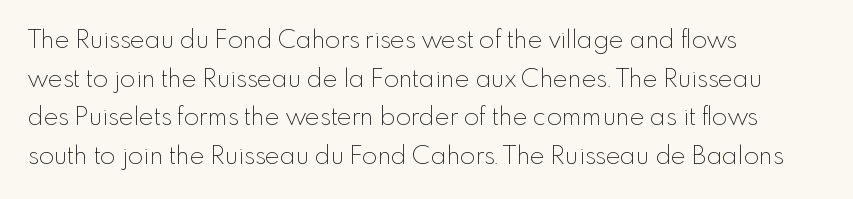
The image shows 25 px text type, upright; set left-aligned, normal line spacing (1.55x), normal letter spacing, not underlined.
